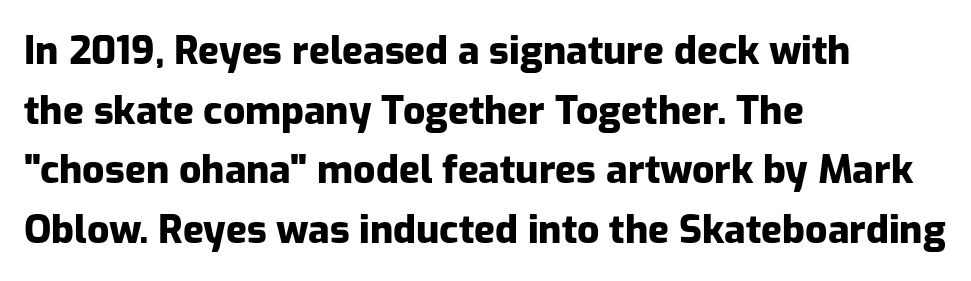
Layout note: lines flush left. The horizontal fit of the characters is conventional and even. Is this a fixed-width face? No — the glyphs have proportional, varying widths. The space directly below the letters is spotless. Compared with typical paragraphs, the rows here are spaced about the same.
